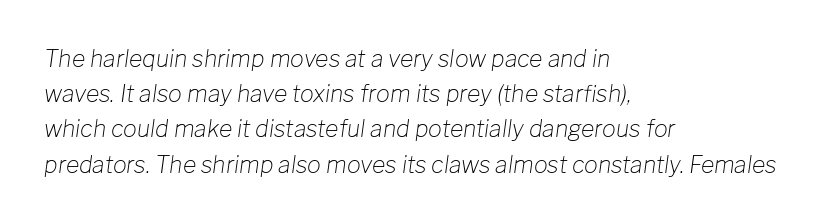
The face looks like a standard text weight, possibly lighter. It's the slanting kind of type. Where is the straight margin? On the left. Plain, unruled lines of type. Horizontal bands of white between lines are of average thickness. Compared with typical body copy, the letter spacing here is the same.
